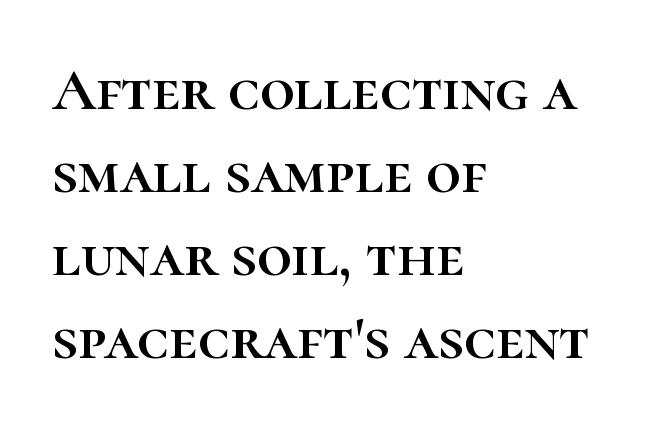
Looks like regular typesetting: each glyph gets only the width it needs. Designer's note — italics off, roman on. Does extra space separate the letters? No, they use regular spacing. Short and long lines alike share a common starting point at left.
